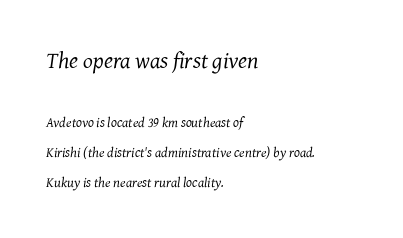
{"italic": "yes", "lean": "right", "slant_degrees": 7, "bold": "no", "underline": "no", "align": "left", "line_spacing": "loose", "line_spacing_ratio": 2.15, "letter_spacing": "normal", "letter_spacing_em": 0.0, "larger_block": "first", "size_ratio": 1.64, "glyph_px": 23}
